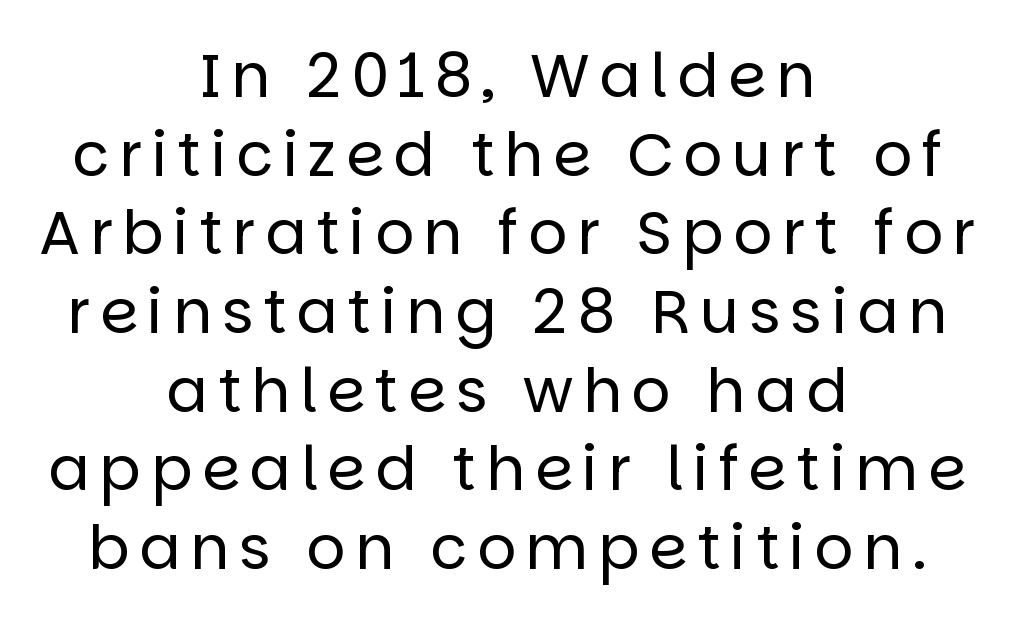
The image shows 61 px regular-weight sans-serif type, upright; set centered, normal line spacing (1.29x), not underlined; low stroke contrast and a large x-height.
